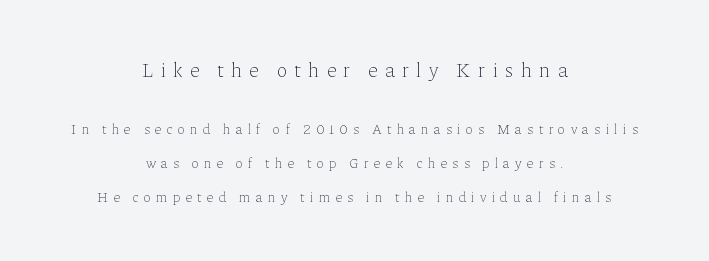
Does the lettering tilt? It doesn't — this is upright. Stems and bowls with no extra thickness — not bold. The line texture is sparse and dotted thanks to wide tracking. Check under the words: just untouched page. One glance says open: line gaps are wider than usual.
